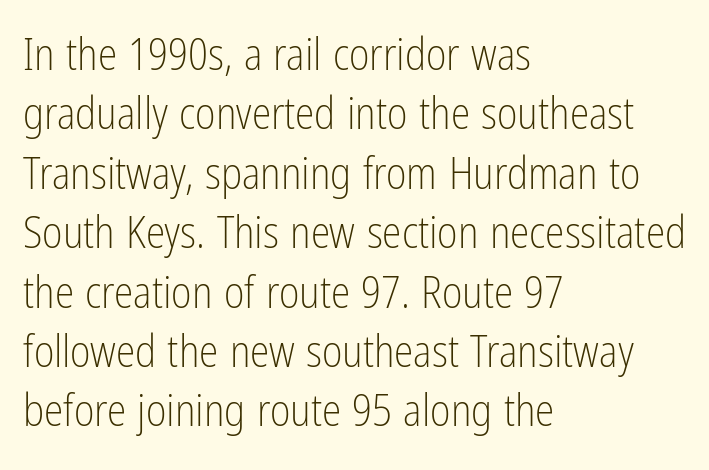
The image shows 44 px light, condensed sans-serif type, upright; set left-aligned, normal line spacing (1.35x), normal letter spacing, not underlined; low stroke contrast and a medium x-height.
